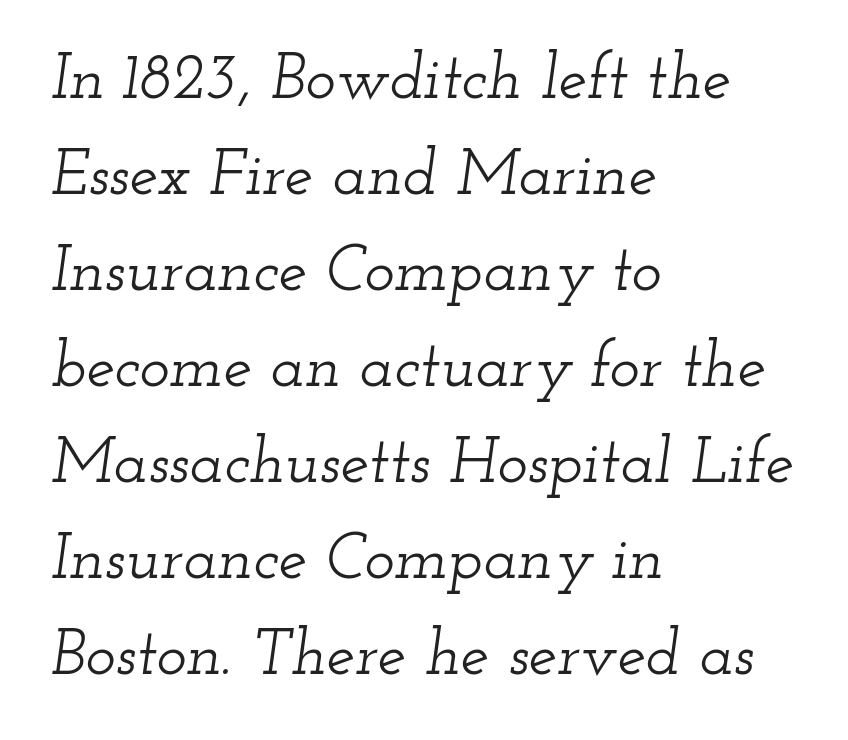
The image shows 64 px wide serif type, italic (leaning right); set left-aligned, normal line spacing (1.5x), normal letter spacing, not underlined; low stroke contrast and a small x-height.
